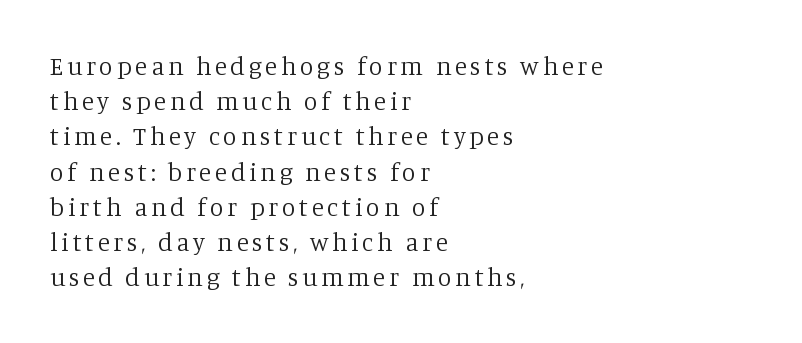
{"italic": "no", "bold": "no", "underline": "no", "align": "left", "line_spacing": "normal", "line_spacing_ratio": 1.41, "glyph_px": 25}
